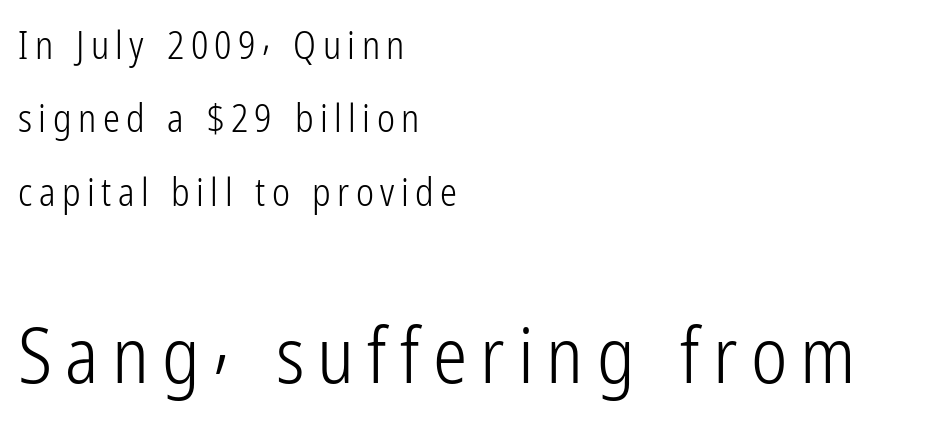
The image shows 77 px light, condensed sans-serif type, upright; set left-aligned, loose line spacing (1.93x), not underlined; the second (bottom) block is 2.03x larger; low stroke contrast and a medium x-height.
